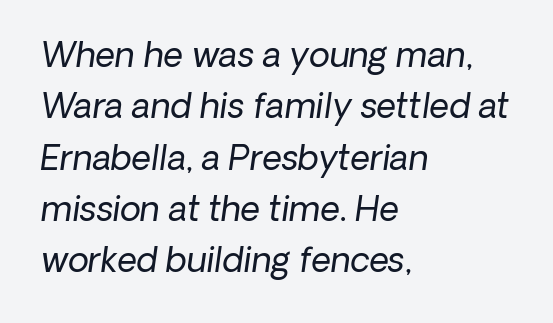
The image shows 34 px regular-weight type, italic (leaning right); set left-aligned, normal line spacing (1.51x), normal letter spacing, not underlined; low stroke contrast and a medium x-height.
